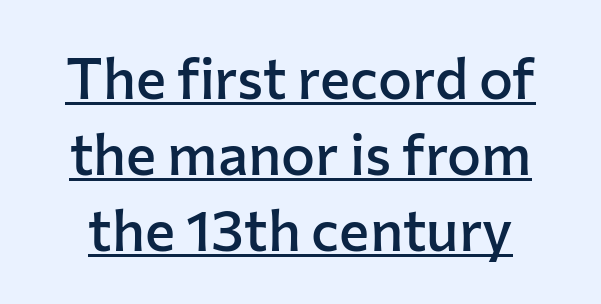
The image shows 57 px semibold sans-serif type, upright; set normal line spacing (1.33x), normal letter spacing, underlined; low stroke contrast and a medium x-height.
